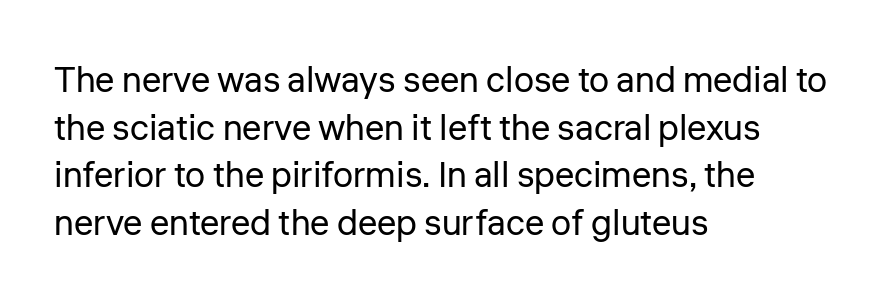
Observe the absence of serifs on each vertical stroke in this sample. Notice how descenders clear the ascenders below comfortably — that's standard leading. Line starts are locked; line ends wander. A typesetter would call this proportional, since set widths differ per character. The passage shown is not underscored anywhere. A typesetter would mark this as roman, not italic.
